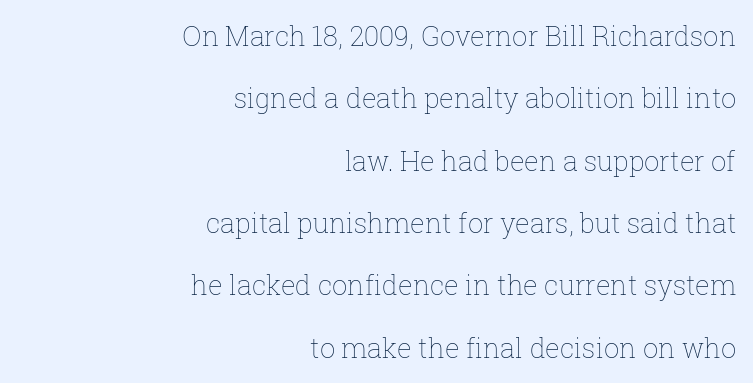
{"italic": "no", "bold": "no", "underline": "no", "align": "right", "line_spacing": "loose", "line_spacing_ratio": 2.31, "letter_spacing": "normal", "letter_spacing_em": 0.0, "glyph_px": 27}
